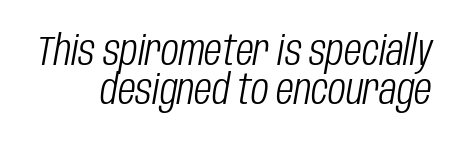
Looks like regular typesetting: each glyph gets only the width it needs. Weight: regular or lighter. This rendering leaves character spacing at its baseline value. The area under the type is left untouched. It's the slanting kind of type.
